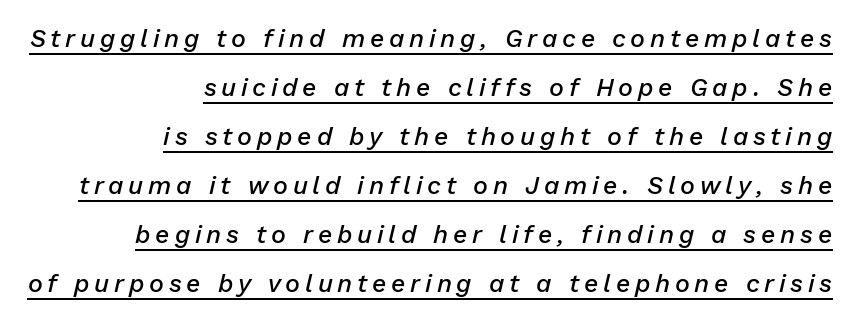
Semibold letterforms, between regular and bold. Somebody hit Ctrl+U on this one — the words are underlined. Honestly, the rows look like they've been pulled way apart. The lines are quadded right.
